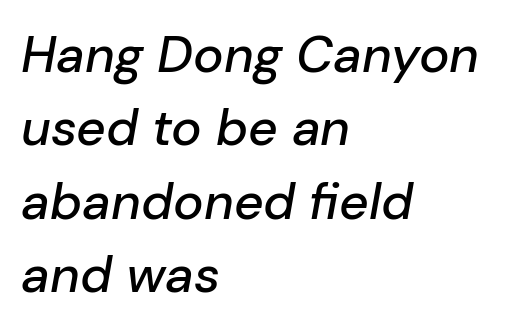
Q: Is the text italic (slanted)? A: Yes, it leans right by about 10 degrees.
Q: Is the text underlined? A: No.
Q: How is the paragraph aligned? A: Left-aligned.
Q: Is the spacing between letters normal or unusually wide? A: Normal.
Q: Is the spacing between lines tight, normal or loose? A: Normal.
Q: Width (condensed, normal, or wide)? A: Normal.
Q: Stroke contrast? A: Low.
Q: x-height? A: Medium.
Q: Monospaced? A: No.
